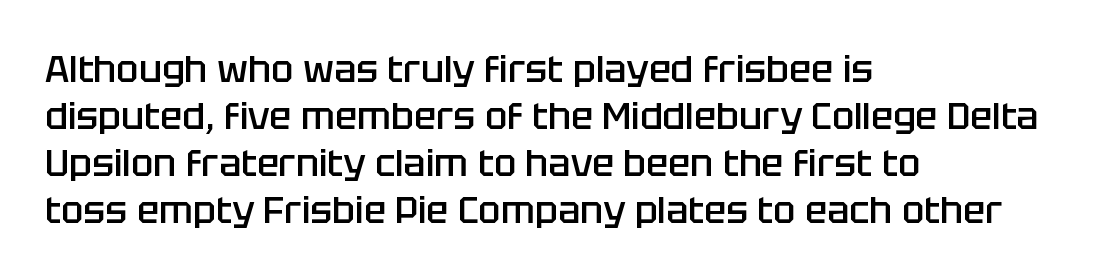
Q: Is the text bold? A: Semi-bold.
Q: Is the text italic (slanted)? A: No, it is upright.
Q: Is the typeface a serif or a sans-serif typeface? A: Sans-serif.
Q: Is the text underlined? A: No.
Q: How is the paragraph aligned? A: Left-aligned.
Q: Is the spacing between letters normal or unusually wide? A: Normal.
Q: Is the spacing between lines tight, normal or loose? A: Normal.
Q: Width (condensed, normal, or wide)? A: Normal.
Q: Stroke contrast? A: Low.
Q: x-height? A: Large.
Q: Monospaced? A: No.
